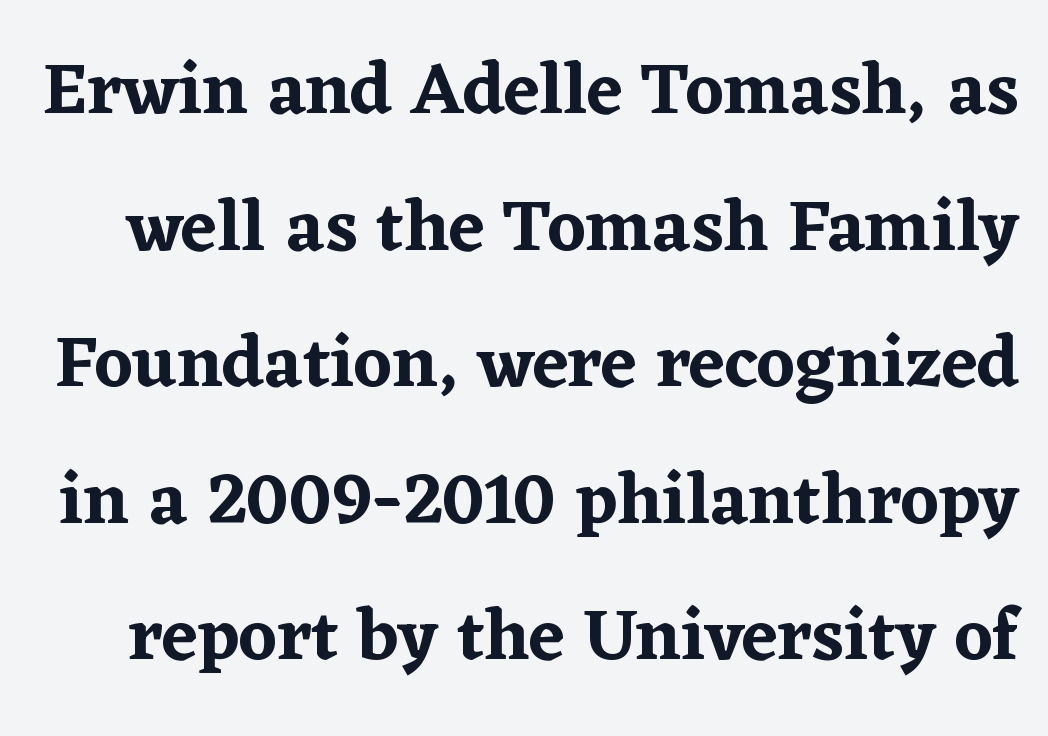
The image shows 73 px serif type, upright; set line spacing 1.87x, normal letter spacing, not underlined; low stroke contrast and a medium x-height.
